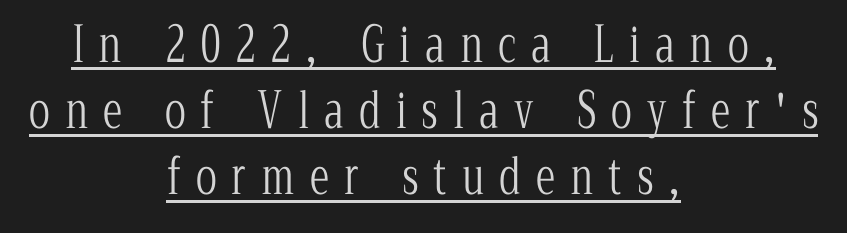
{"serif": "yes", "italic": "no", "bold": "no", "weight": "light", "width": "condensed", "stroke_contrast": "low", "x_height": "medium", "monospaced": "no", "underline": "yes", "align": "center", "line_spacing": "normal", "line_spacing_ratio": 1.35, "letter_spacing": "wide", "letter_spacing_em": 0.31, "glyph_px": 49}
